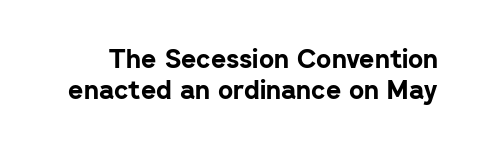
The image shows 26 px bold type, upright; set line spacing 1.18x, normal letter spacing, not underlined.
